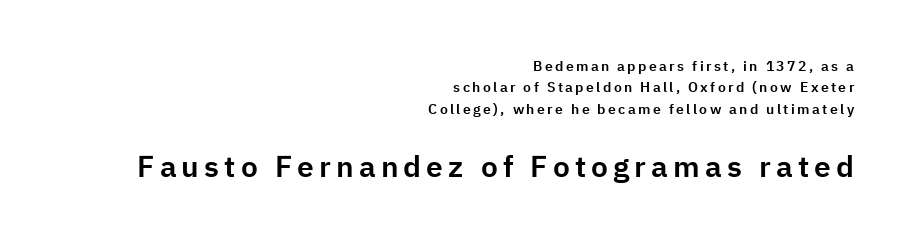
The image shows 30 px sans-serif type, upright; set right-aligned, normal line spacing (1.52x), not underlined; the second (bottom) block is 2.14x larger; low stroke contrast and a medium x-height.
